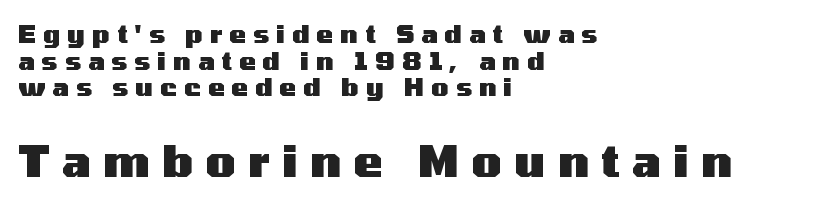
Reading down the column, the eye jumps only a short way to each next line. Descenders hang freely into open space. Strong, thick strokes mark this as bold type. Horizontally, the lines are justified to the leading edge only. Reading top to bottom, the characters get bigger at the block break.
